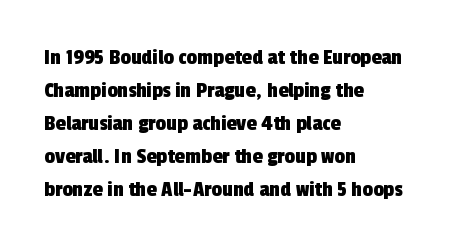
Q: Is the text underlined? A: No.
Q: How is the paragraph aligned? A: Left-aligned.
Q: Is the spacing between letters normal or unusually wide? A: Normal.
Q: Is the spacing between lines tight, normal or loose? A: Normal.
